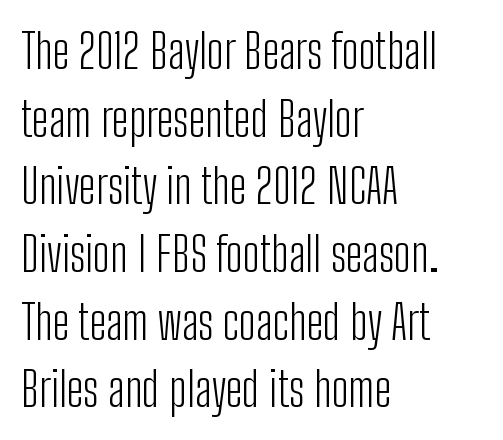
The image shows 48 px light, condensed sans-serif type, upright; set left-aligned, normal line spacing (1.41x), normal letter spacing, not underlined; low stroke contrast and a medium x-height.
